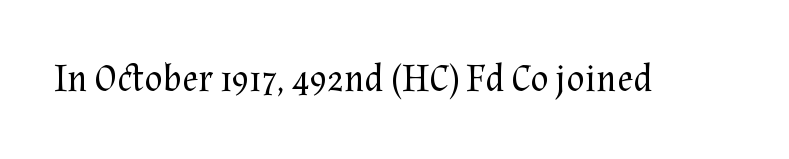
{"italic": "no", "bold": "no", "weight": "regular", "width": "normal", "stroke_contrast": "medium", "x_height": "medium", "monospaced": "no", "underline": "no", "letter_spacing": "normal", "letter_spacing_em": 0.0, "glyph_px": 38}
